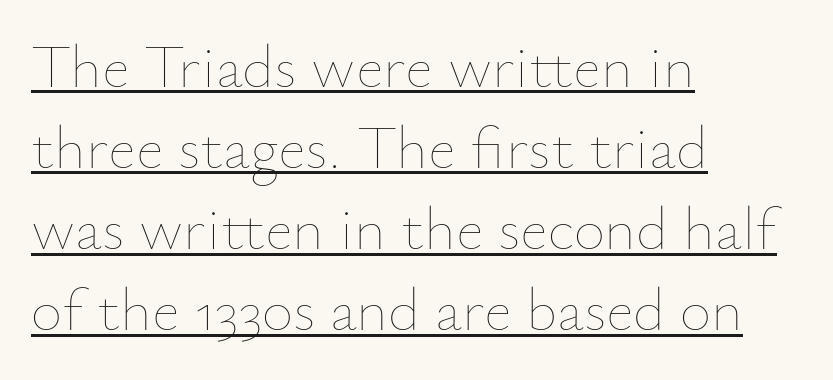
The image shows 61 px thin type, upright; set left-aligned, normal line spacing (1.33x), normal letter spacing, underlined; low stroke contrast and a small x-height.
